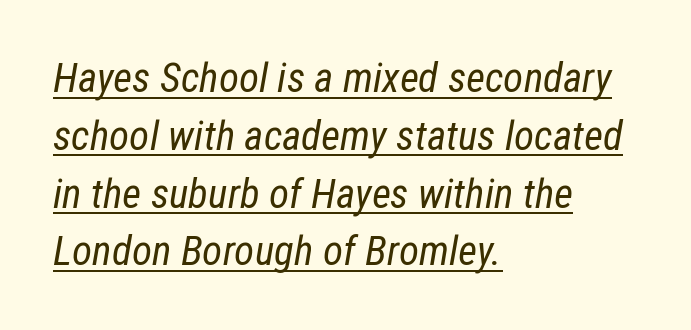
The image shows 41 px regular-weight, condensed type, italic (leaning right); set left-aligned, normal line spacing (1.41x), normal letter spacing, underlined; low stroke contrast and a medium x-height.
